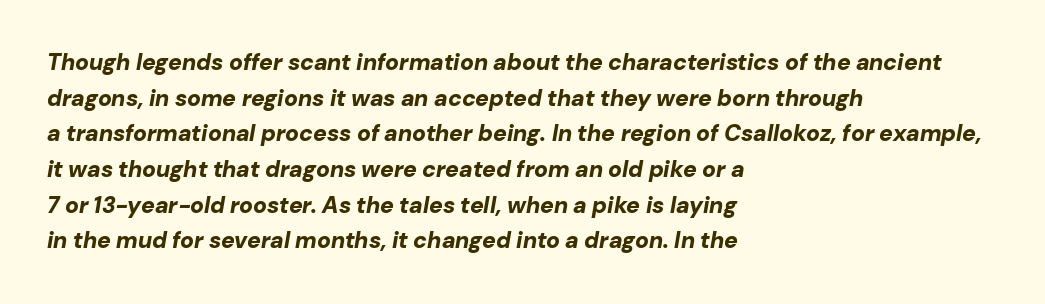
Q: Is the text bold? A: Yes.
Q: Is the text italic (slanted)? A: Yes, it leans right by about 10 degrees.
Q: Is the text underlined? A: No.
Q: How is the paragraph aligned? A: Left-aligned.
Q: Is the spacing between letters normal or unusually wide? A: Normal.
Q: Is the spacing between lines tight, normal or loose? A: Normal.
